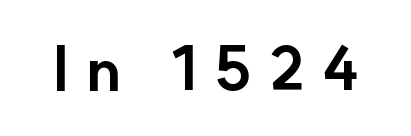
Bare-footed words on every line. The letters are spread apart with noticeably loose tracking. Do the letters lean? They stand straight. Are there feet on the stems? There aren't — it's a sans.
